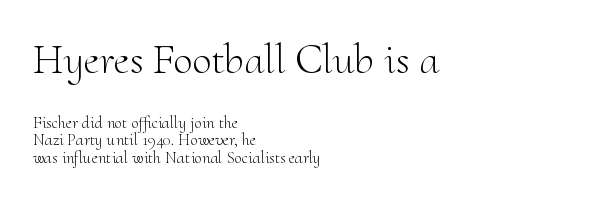
{"serif": "yes", "italic": "no", "bold": "no", "weight": "light", "width": "normal", "stroke_contrast": "medium", "x_height": "small", "monospaced": "no", "underline": "no", "align": "left", "line_spacing": "tight", "line_spacing_ratio": 1.03, "letter_spacing": "normal", "letter_spacing_em": 0.0, "larger_block": "first", "size_ratio": 2.53, "glyph_px": 43}
